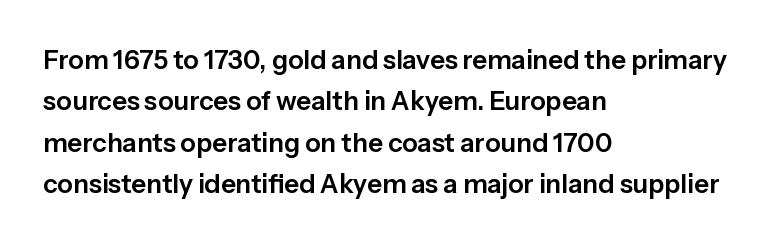
The image shows 26 px text type, upright; set left-aligned, normal line spacing (1.59x), normal letter spacing, not underlined.
